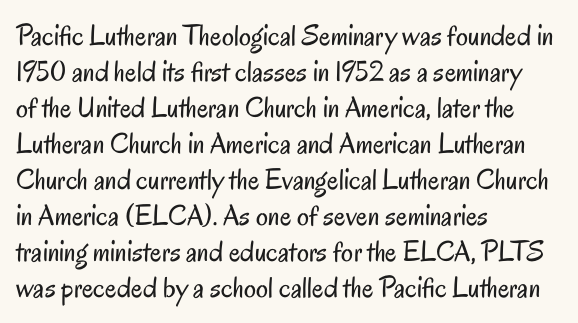
The image shows 30 px regular-weight, condensed sans-serif type, upright; set left-aligned, line spacing 1.2x, normal letter spacing, not underlined; low stroke contrast and a small x-height.
